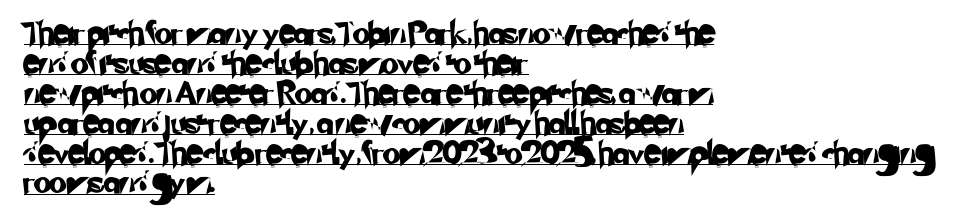
The image shows 23 px text type; set left-aligned, normal line spacing (1.3x), normal letter spacing, underlined.
